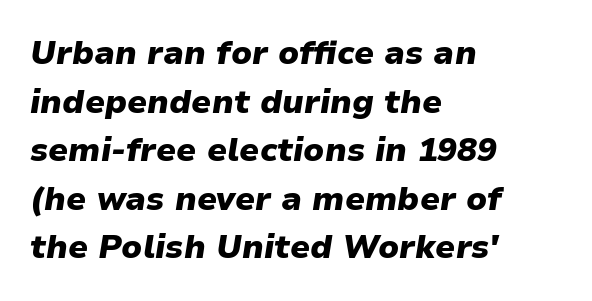
{"italic": "yes", "lean": "right", "slant_degrees": 9, "bold": "yes", "weight": "heavy", "width": "normal", "stroke_contrast": "low", "x_height": "medium", "monospaced": "no", "underline": "no", "align": "left", "line_spacing": "normal", "line_spacing_ratio": 1.47, "letter_spacing": "normal", "letter_spacing_em": 0.0, "glyph_px": 33}
